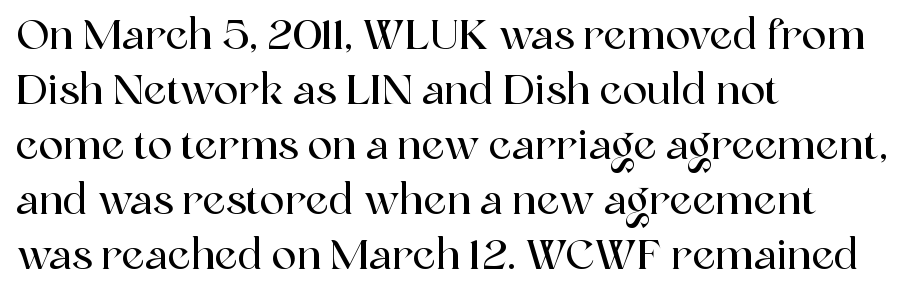
The image shows 41 px serif type, upright; set left-aligned, normal line spacing (1.34x), normal letter spacing, not underlined; a medium x-height.
